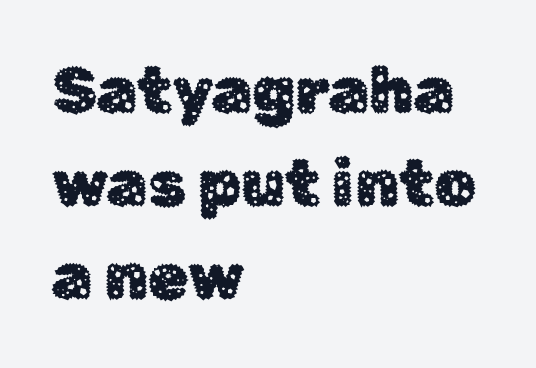
A clean baseline with only descenders dipping below it. Character widths vary here, with narrow letters taking less room than wide ones. The passage shown is typeset with a sans-serif family. This sample is left-justified, so line endings fall wherever the words run out. Tracking here is standard; glyphs follow each other at the usual distance. Students, observe: this is what conventionally led text looks like.
